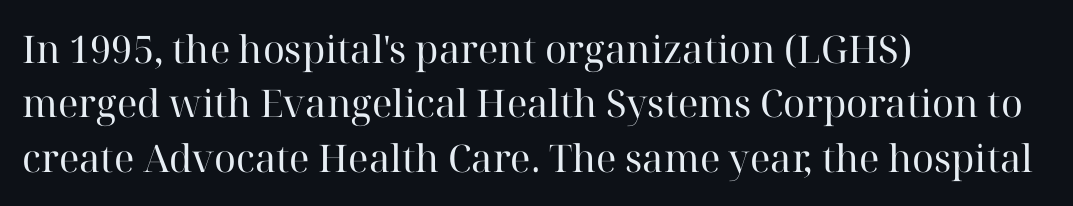
{"serif": "yes", "italic": "no", "bold": "no", "weight": "regular", "width": "normal", "stroke_contrast": "high", "x_height": "medium", "monospaced": "no", "underline": "no", "align": "left", "line_spacing": "normal", "line_spacing_ratio": 1.43, "letter_spacing": "normal", "letter_spacing_em": 0.0, "glyph_px": 38}
